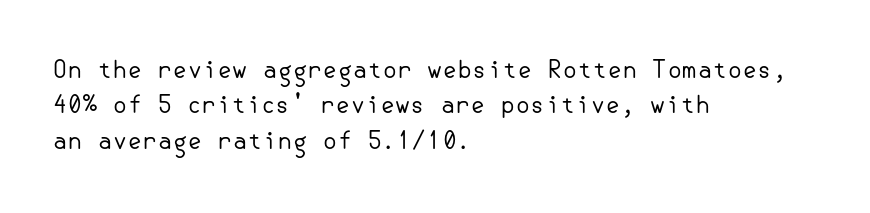
Q: Is the text bold? A: No.
Q: Is the text italic (slanted)? A: No, it is upright.
Q: Is the text underlined? A: No.
Q: How is the paragraph aligned? A: Left-aligned.
Q: Is the spacing between letters normal or unusually wide? A: Normal.
Q: Is the spacing between lines tight, normal or loose? A: Normal.
